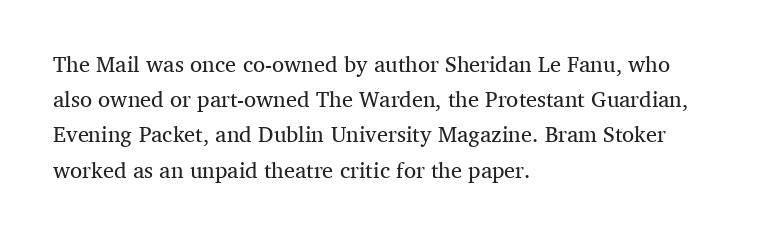
A quiet, ordinary-to-light weight characterises the typeface. Default kerning and tracking; the words read as compact shapes. These lines stack with their left ends in a neat column. The leading is moderate, giving the passage an even texture.
